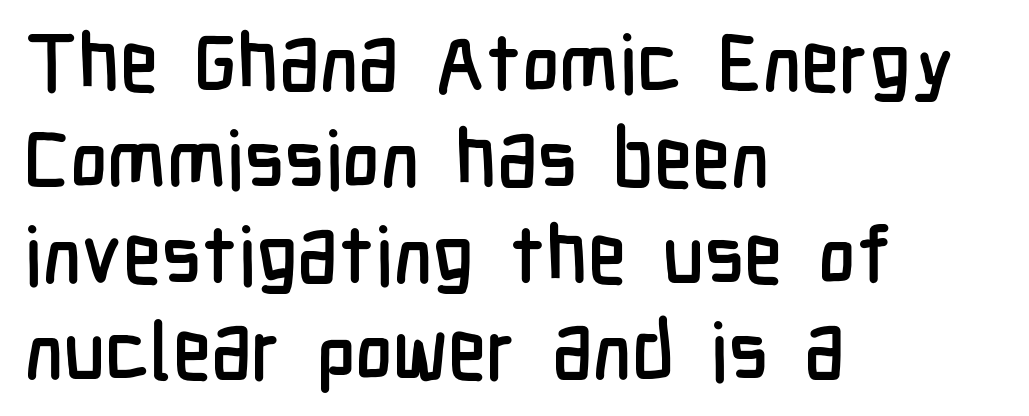
{"serif": "no", "italic": "no", "width": "condensed", "stroke_contrast": "low", "x_height": "medium", "monospaced": "no", "underline": "no", "align": "left", "line_spacing_ratio": 1.2, "letter_spacing": "normal", "letter_spacing_em": 0.0, "glyph_px": 80}
